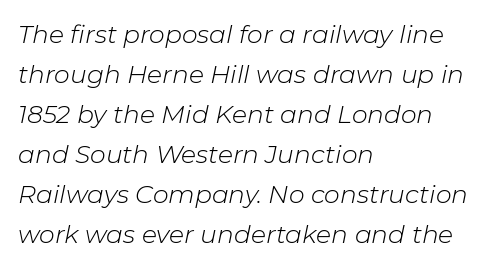
Q: Is the text bold? A: No.
Q: Is the text italic (slanted)? A: Yes, it leans right by about 11 degrees.
Q: Is the text underlined? A: No.
Q: How is the paragraph aligned? A: Left-aligned.
Q: Is the spacing between letters normal or unusually wide? A: Normal.
Q: Is the spacing between lines tight, normal or loose? A: Normal.
